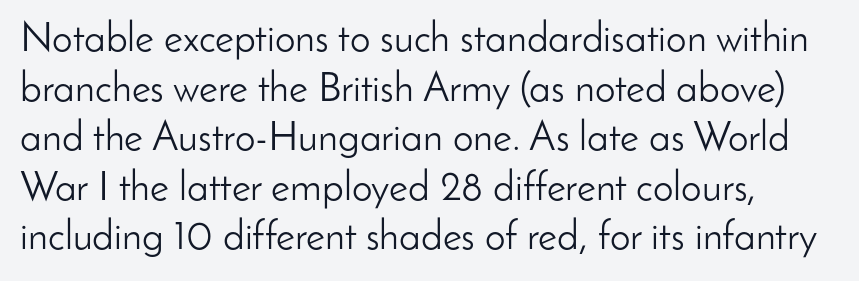
A light-to-regular cut is what we see here. The typeface chosen for these lines omits serifs. This sample uses an upright cut, with every glyph sitting square on the baseline. No word sits above an underline. Character widths vary here, with narrow letters taking less room than wide ones. Compared with typical body copy, the letter spacing here is the same.
